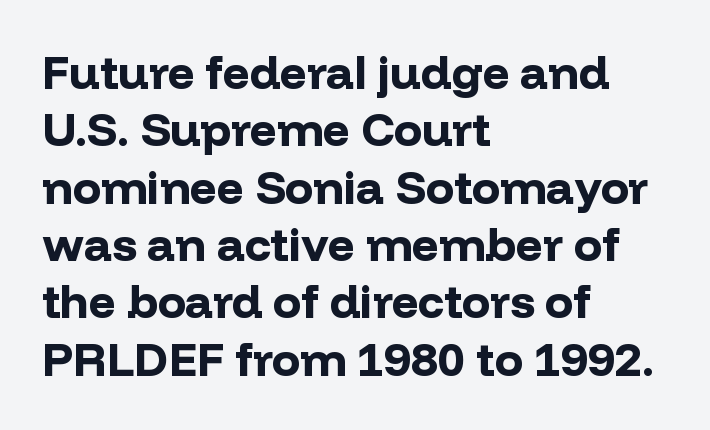
The image shows 47 px bold sans-serif type, upright; set left-aligned, line spacing 1.22x, normal letter spacing, not underlined; low stroke contrast and a medium x-height.
